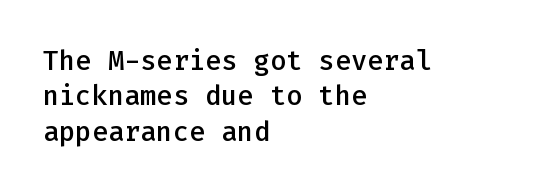
Q: Is the text bold? A: Semi-bold.
Q: Is the text italic (slanted)? A: No, it is upright.
Q: Is the text underlined? A: No.
Q: How is the paragraph aligned? A: Left-aligned.
Q: Is the spacing between letters normal or unusually wide? A: Normal.
Q: Is the spacing between lines tight, normal or loose? A: Normal.
